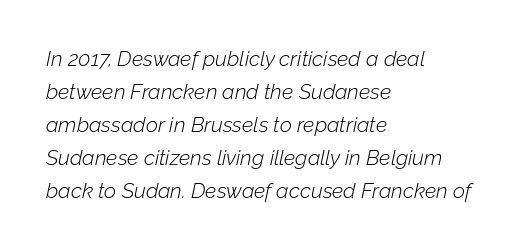
The image shows 21 px text type, italic (leaning right); set left-aligned, normal line spacing (1.57x), normal letter spacing, not underlined.
